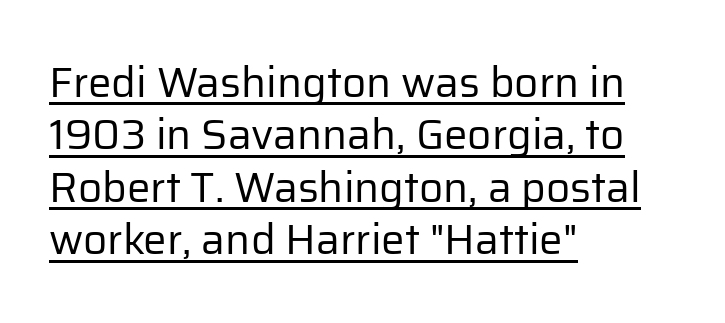
Left-aligned paragraph, ragged on the right. The typeface chosen for these lines omits serifs. Has an underline been added? It has. Successive baselines arrive at the customary interval. Characters remain perfectly vertical along every line. You could call the tracking neutral — neither tight nor loose.
